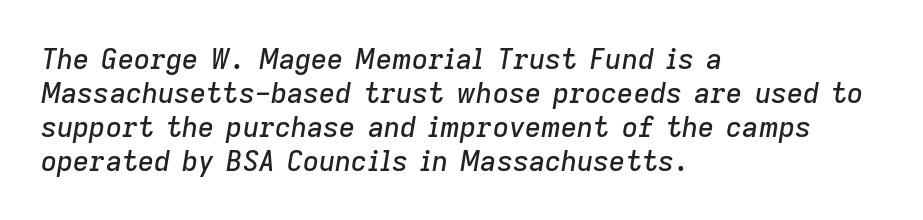
Q: Is the text italic (slanted)? A: Yes, it leans right by about 9 degrees.
Q: Is the text underlined? A: No.
Q: How is the paragraph aligned? A: Left-aligned.
Q: Is the spacing between letters normal or unusually wide? A: Normal.
Q: Width (condensed, normal, or wide)? A: Normal.
Q: Stroke contrast? A: Low.
Q: x-height? A: Medium.
Q: Monospaced? A: No.
